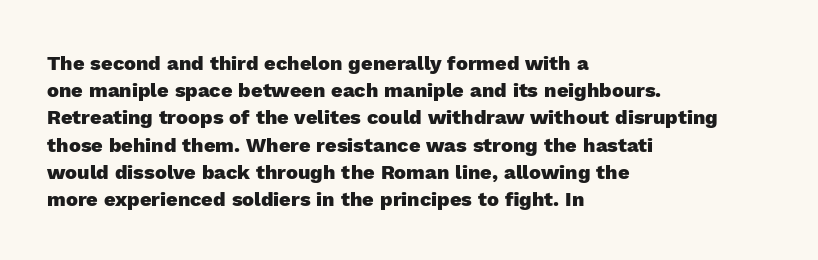
Q: Is the text bold? A: Yes.
Q: Is the text italic (slanted)? A: No, it is upright.
Q: Is the text underlined? A: No.
Q: How is the paragraph aligned? A: Left-aligned.
Q: Is the spacing between letters normal or unusually wide? A: Normal.
Q: Is the spacing between lines tight, normal or loose? A: Normal.
